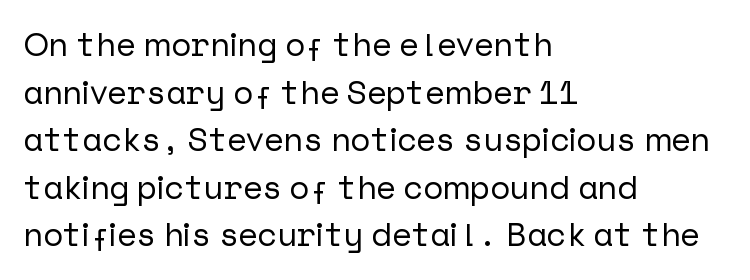
Check under the words: just untouched page. These lines keep a tight, regular rhythm from letter to letter. The text was rendered using a sans face with plain stroke endings. Line beginnings align vertically; line endings do not.
